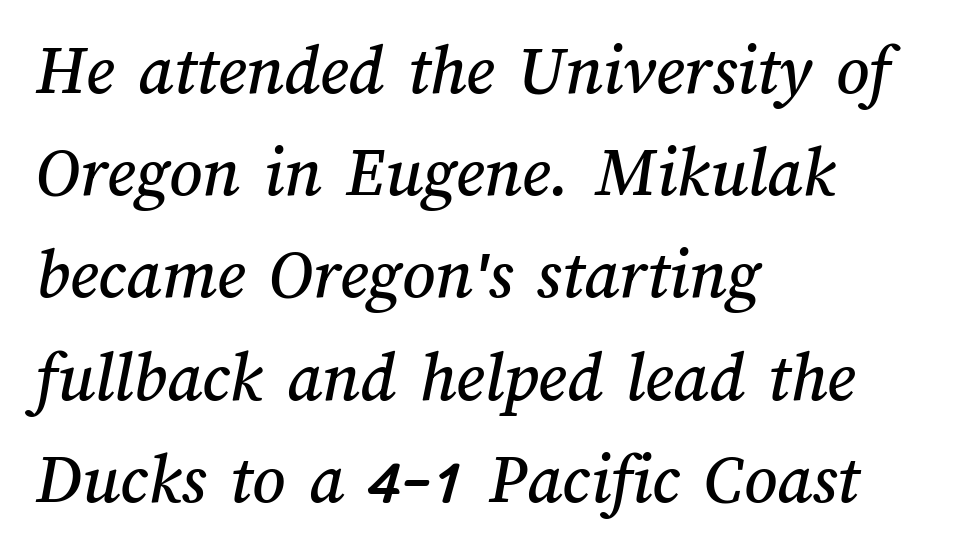
A bare baseline throughout the passage. The passage shown is typed in a proportional face where columns would drift. Caption: multi-line text, flush left, ragged right. Observe the ordinary spacing: letters are neighbours, not strangers.
